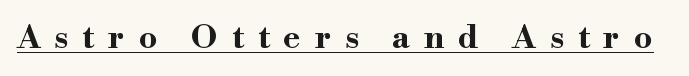
The image shows 33 px bold, wide serif type, upright; set unusually wide letter spacing (+0.42 em), underlined; high stroke contrast and a small x-height.
